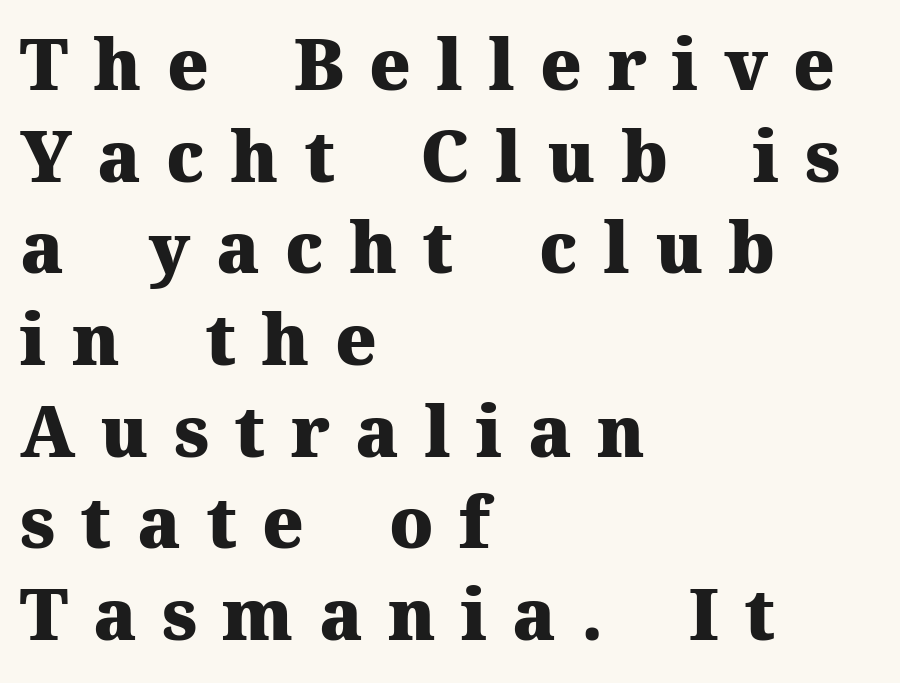
{"serif": "yes", "italic": "no", "bold": "yes", "weight": "heavy", "width": "normal", "stroke_contrast": "medium", "x_height": "medium", "monospaced": "no", "underline": "no", "align": "left", "line_spacing": "normal", "line_spacing_ratio": 1.31, "letter_spacing": "wide", "letter_spacing_em": 0.36, "glyph_px": 70}
